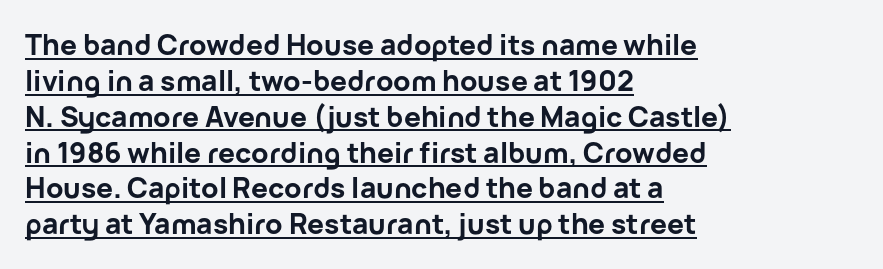
{"serif": "no", "italic": "no", "bold": "yes", "weight": "bold", "width": "normal", "stroke_contrast": "low", "x_height": "medium", "monospaced": "no", "underline": "yes", "align": "left", "line_spacing": "normal", "line_spacing_ratio": 1.28, "letter_spacing": "normal", "letter_spacing_em": 0.0, "glyph_px": 28}
